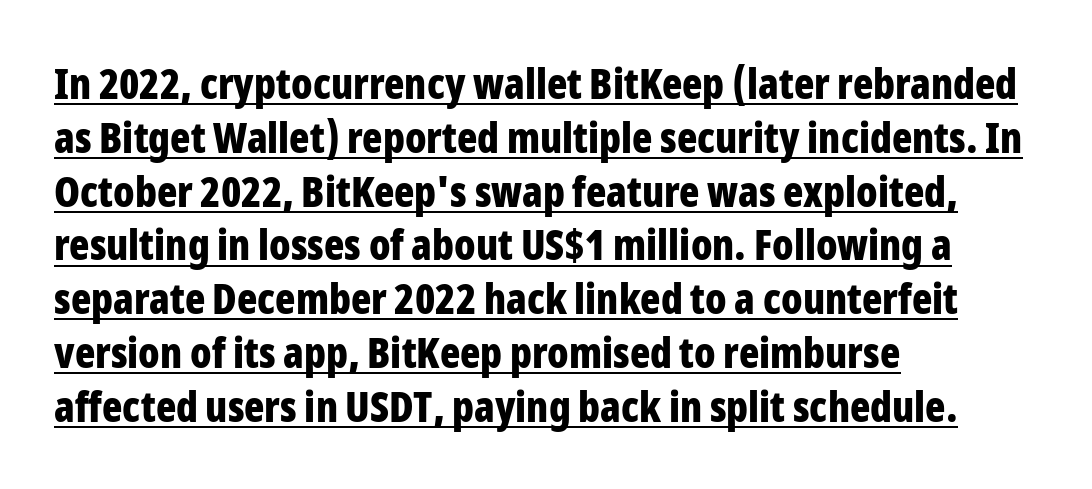
The image shows 42 px bold, condensed sans-serif type, upright; set left-aligned, normal line spacing (1.28x), normal letter spacing, underlined; low stroke contrast and a medium x-height.
